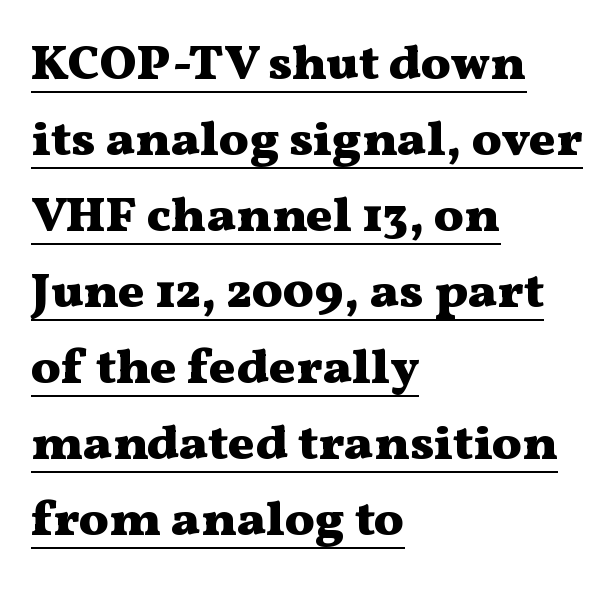
Notice how a bar underscores the lettering throughout. The designer left line spacing at the default. The paragraph has a hard left edge and a soft right edge. The rendering uses natural spacing where letterforms have individual widths. You could call the tracking neutral — neither tight nor loose.
